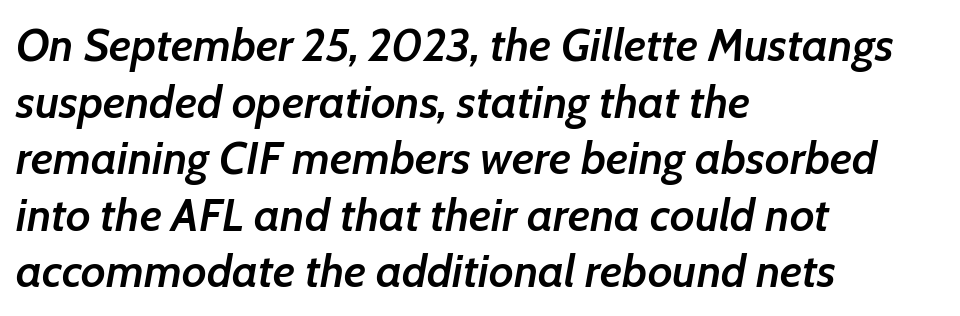
The image shows 46 px semibold type, italic (leaning right); set left-aligned, line spacing 1.23x, normal letter spacing, not underlined; low stroke contrast and a medium x-height.
